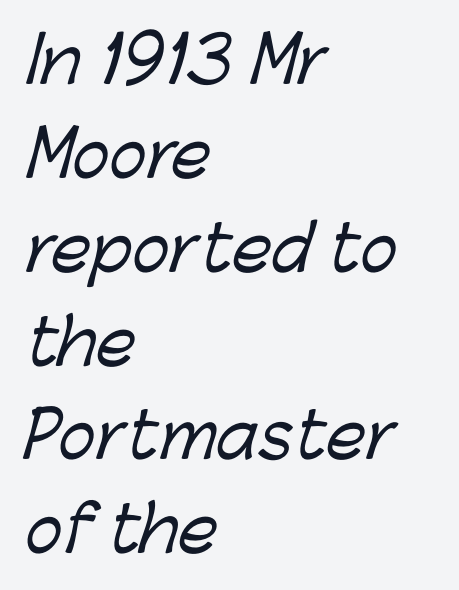
If you drew a ruler down the left edge, every line would touch it. Rows of type keep a routine distance in the vertical direction. Is this a fixed-width face? No — the glyphs have proportional, varying widths. Nobody touched the tracking dial on this one.
